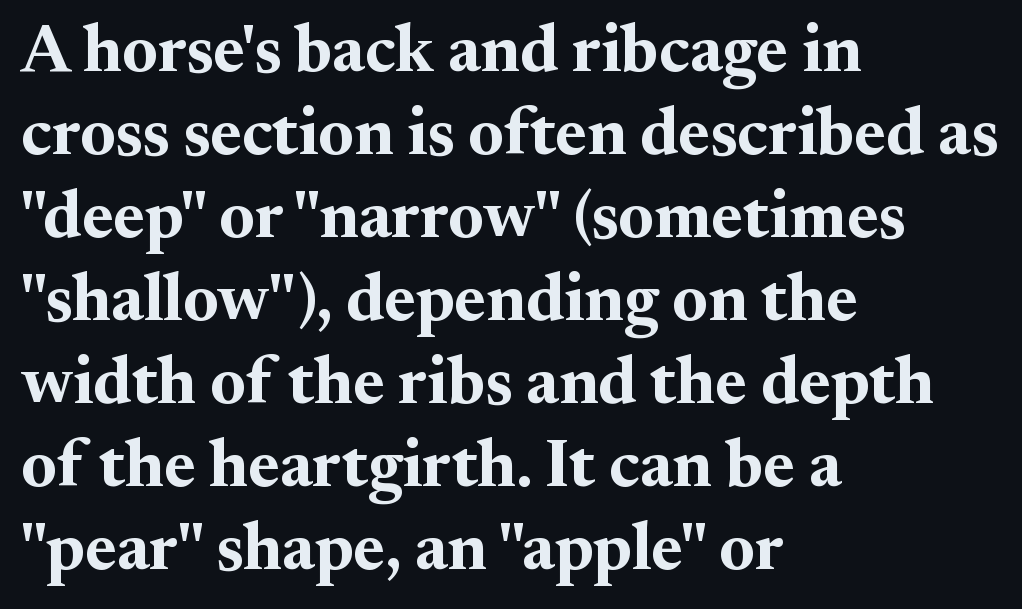
The image shows 67 px bold serif type, upright; set left-aligned, line spacing 1.24x, normal letter spacing, not underlined; medium stroke contrast and a small x-height.
